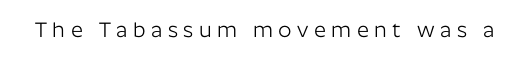
The image shows 21 px text type, upright; set unusually wide letter spacing (+0.26 em), not underlined.
